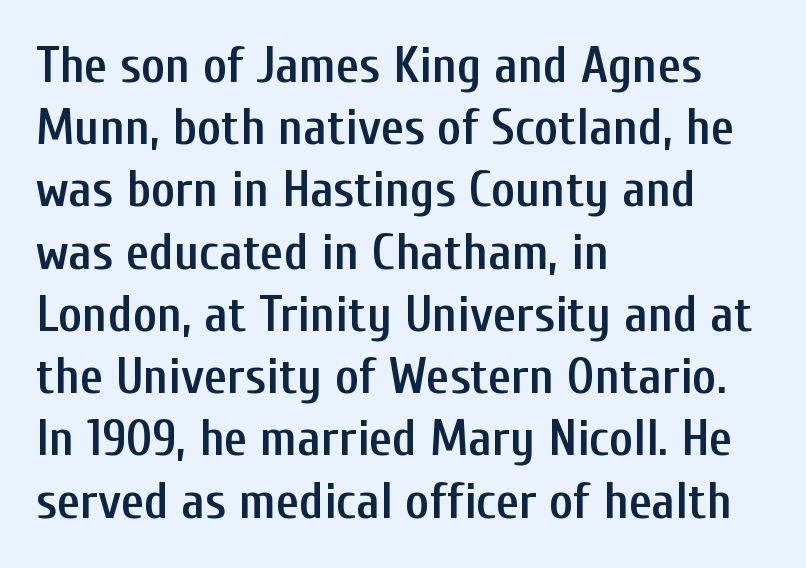
Q: Is the text bold? A: Semi-bold.
Q: Is the text italic (slanted)? A: No, it is upright.
Q: Is the typeface a serif or a sans-serif typeface? A: Sans-serif.
Q: Is the text underlined? A: No.
Q: How is the paragraph aligned? A: Left-aligned.
Q: Is the spacing between letters normal or unusually wide? A: Normal.
Q: Width (condensed, normal, or wide)? A: Condensed.
Q: Stroke contrast? A: Low.
Q: x-height? A: Medium.
Q: Monospaced? A: No.
